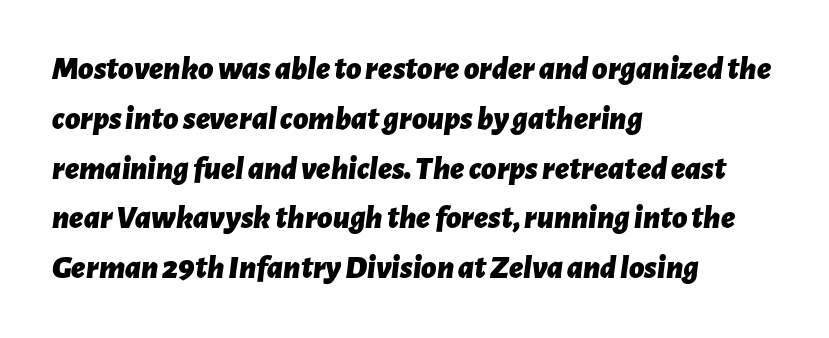
{"italic": "yes", "lean": "right", "slant_degrees": 7, "bold": "yes", "weight": "bold", "width": "normal", "stroke_contrast": "low", "x_height": "medium", "monospaced": "no", "underline": "no", "align": "left", "line_spacing": "normal", "line_spacing_ratio": 1.51, "letter_spacing": "normal", "letter_spacing_em": 0.0, "glyph_px": 33}
